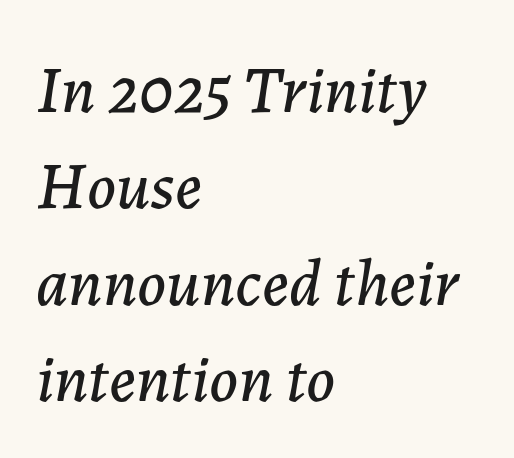
Q: Is the text italic (slanted)? A: Yes, it leans right by about 7 degrees.
Q: Is the text underlined? A: No.
Q: How is the paragraph aligned? A: Left-aligned.
Q: Is the spacing between letters normal or unusually wide? A: Normal.
Q: Is the spacing between lines tight, normal or loose? A: Normal.
Q: Width (condensed, normal, or wide)? A: Normal.
Q: Stroke contrast? A: Low.
Q: x-height? A: Medium.
Q: Monospaced? A: No.
